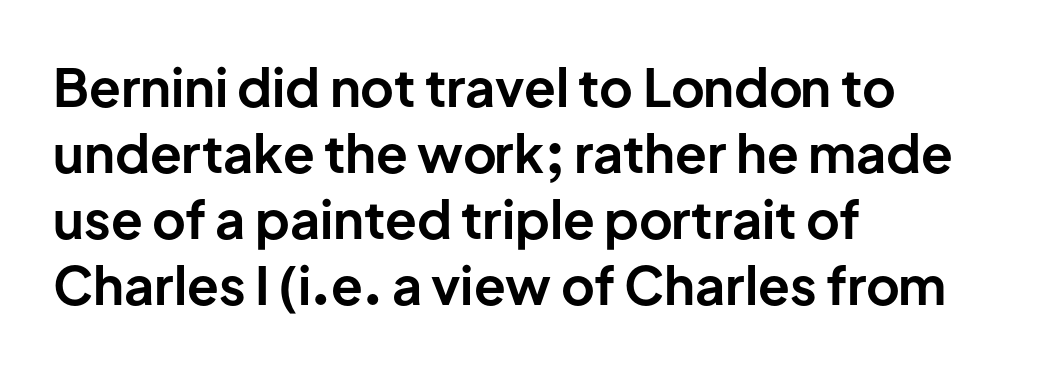
The image shows 52 px bold sans-serif type, upright; set left-aligned, normal line spacing (1.27x), normal letter spacing, not underlined; low stroke contrast and a medium x-height.
